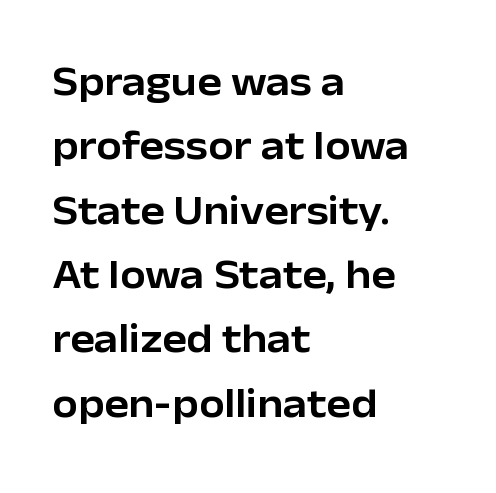
The ragged edge is on the right, which tells us the setting is flush left. Posture: upright roman. Note the varied advance widths — an 'i' is clearly narrower than an 'm'. Nothing sits at the stroke ends, so this counts as sans-serif. Nobody touched the tracking dial on this one.
